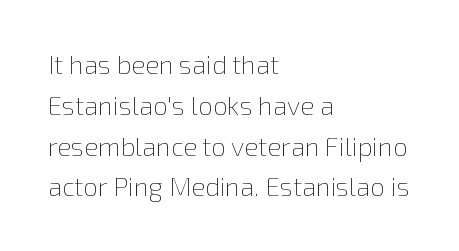
The image shows 26 px text type, upright; set left-aligned, normal line spacing (1.57x), normal letter spacing, not underlined.
